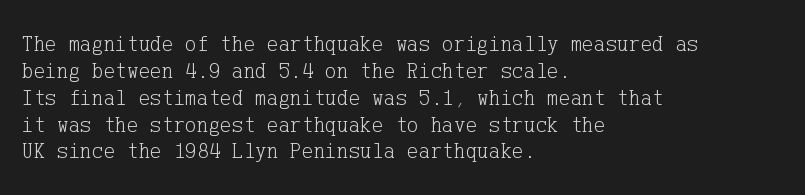
Q: Is the text bold? A: No.
Q: Is the text italic (slanted)? A: No, it is upright.
Q: Is the text underlined? A: No.
Q: How is the paragraph aligned? A: Left-aligned.
Q: Is the spacing between letters normal or unusually wide? A: Normal.
